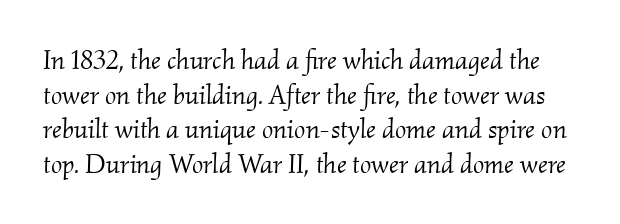
Q: Is the text bold? A: No.
Q: Is the text italic (slanted)? A: Yes, it leans right by about 2 degrees.
Q: Is the text underlined? A: No.
Q: Is the spacing between letters normal or unusually wide? A: Normal.
Q: Is the spacing between lines tight, normal or loose? A: Normal.
